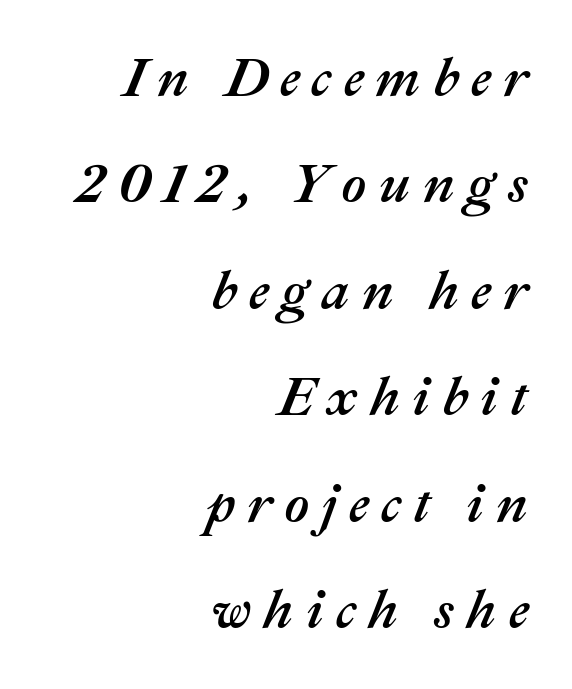
Words float on clear page, feet unadorned. Right-aligned paragraph, ragged on the left. In terms of letterspacing, this is a distinctly airy, spread setting. If you drew a line through each stem, it would be angled.
